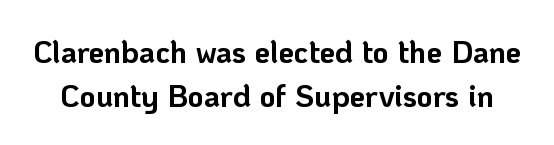
{"serif": "no", "italic": "no", "bold": "yes", "weight": "bold", "width": "normal", "stroke_contrast": "low", "x_height": "medium", "monospaced": "no", "underline": "no", "line_spacing": "normal", "line_spacing_ratio": 1.41, "letter_spacing": "normal", "letter_spacing_em": 0.0, "glyph_px": 31}
